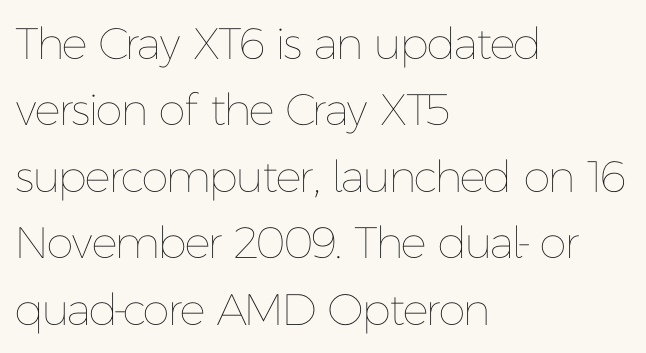
{"italic": "no", "bold": "no", "weight": "thin", "width": "normal", "stroke_contrast": "low", "x_height": "medium", "monospaced": "no", "underline": "no", "align": "left", "line_spacing": "normal", "line_spacing_ratio": 1.51, "letter_spacing": "normal", "letter_spacing_em": 0.0, "glyph_px": 44}
